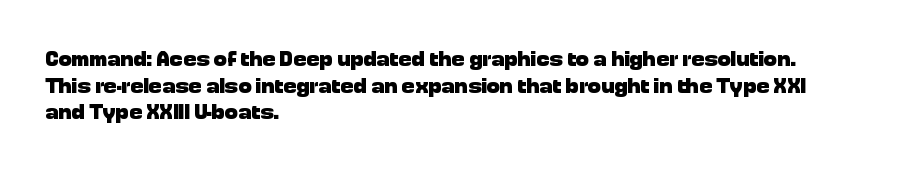
The image shows 22 px bold type, upright; set left-aligned, line spacing 1.21x, normal letter spacing, not underlined.
